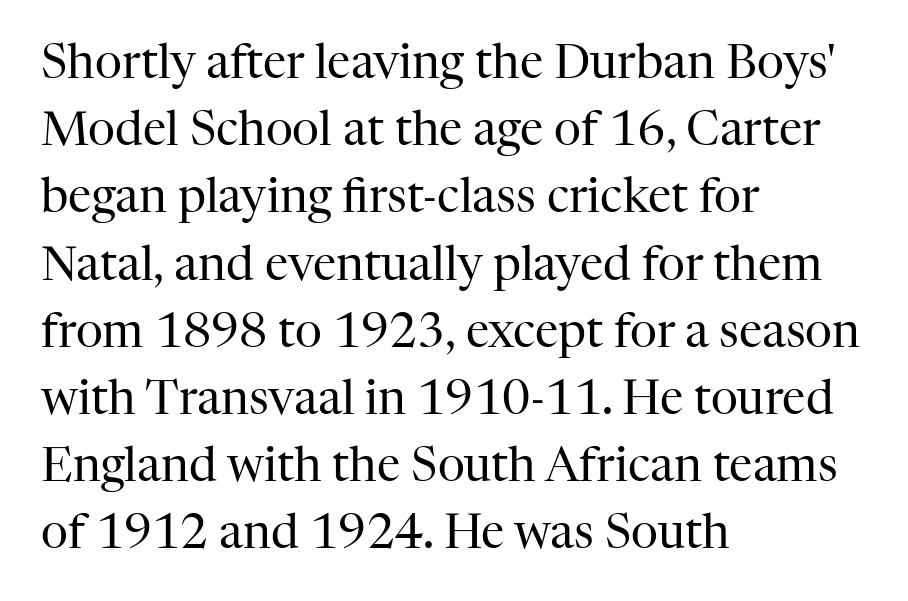
Q: Is the text bold? A: No.
Q: Is the text italic (slanted)? A: No, it is upright.
Q: Is the typeface a serif or a sans-serif typeface? A: Serif.
Q: Is the text underlined? A: No.
Q: How is the paragraph aligned? A: Left-aligned.
Q: Is the spacing between letters normal or unusually wide? A: Normal.
Q: Is the spacing between lines tight, normal or loose? A: Normal.
Q: Width (condensed, normal, or wide)? A: Normal.
Q: Stroke contrast? A: High.
Q: x-height? A: Medium.
Q: Monospaced? A: No.
